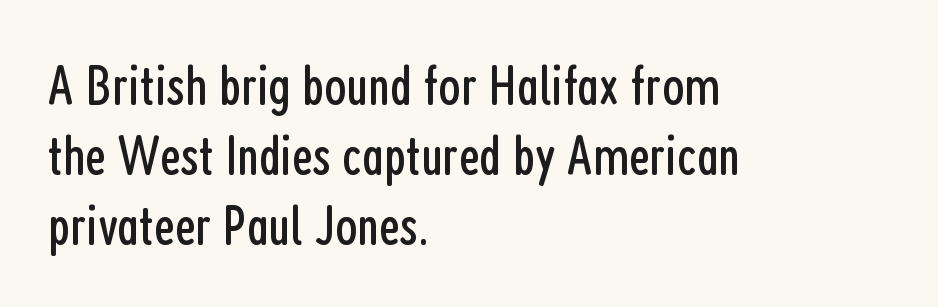
Q: Is the text bold? A: No.
Q: Is the text italic (slanted)? A: No, it is upright.
Q: Is the typeface a serif or a sans-serif typeface? A: Sans-serif.
Q: Is the text underlined? A: No.
Q: How is the paragraph aligned? A: Left-aligned.
Q: Is the spacing between letters normal or unusually wide? A: Normal.
Q: Width (condensed, normal, or wide)? A: Condensed.
Q: Stroke contrast? A: Low.
Q: x-height? A: Medium.
Q: Monospaced? A: No.
